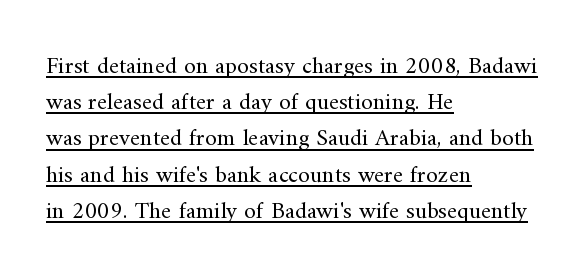
Q: Is the text bold? A: No.
Q: Is the text italic (slanted)? A: No, it is upright.
Q: Is the text underlined? A: Yes.
Q: How is the paragraph aligned? A: Left-aligned.
Q: Is the spacing between letters normal or unusually wide? A: Normal.
Q: Is the spacing between lines tight, normal or loose? A: Normal.
